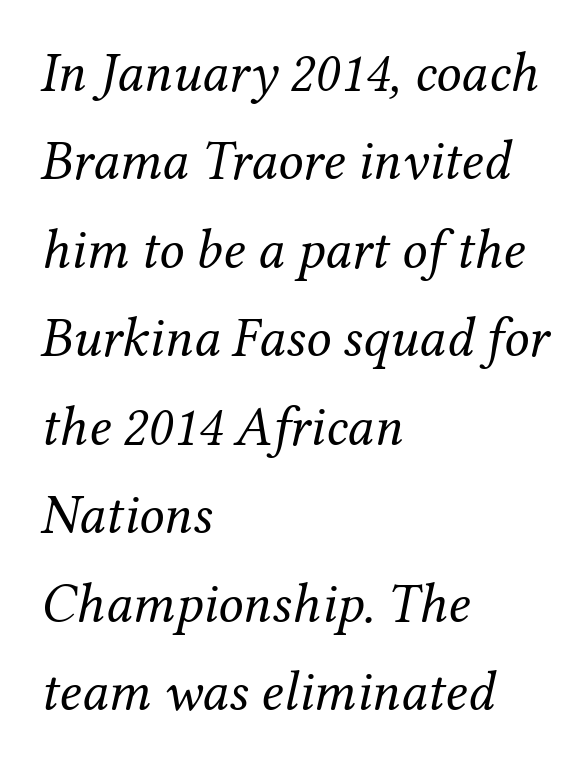
Q: Is the text bold? A: No.
Q: Is the text italic (slanted)? A: Yes, it leans right by about 12 degrees.
Q: Is the typeface a serif or a sans-serif typeface? A: Serif.
Q: Is the text underlined? A: No.
Q: How is the paragraph aligned? A: Left-aligned.
Q: Is the spacing between letters normal or unusually wide? A: Normal.
Q: Is the spacing between lines tight, normal or loose? A: Normal.
Q: Width (condensed, normal, or wide)? A: Normal.
Q: Stroke contrast? A: Medium.
Q: x-height? A: Medium.
Q: Monospaced? A: No.
